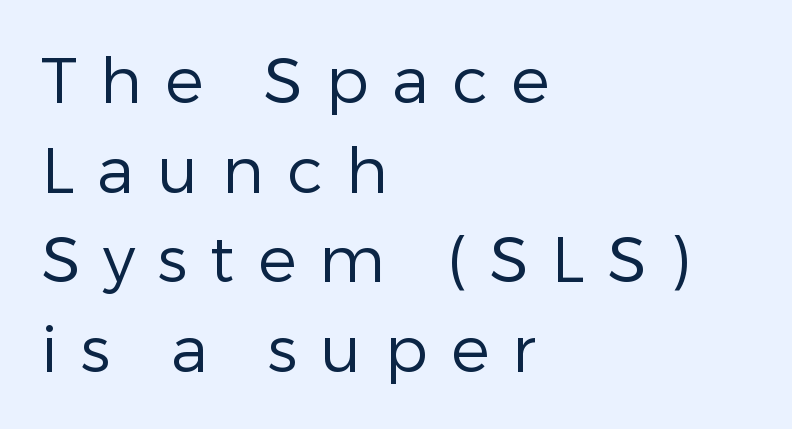
Q: Is the text bold? A: No.
Q: Is the text italic (slanted)? A: No, it is upright.
Q: Is the typeface a serif or a sans-serif typeface? A: Sans-serif.
Q: Is the text underlined? A: No.
Q: How is the paragraph aligned? A: Left-aligned.
Q: Is the spacing between letters normal or unusually wide? A: Unusually wide.
Q: Is the spacing between lines tight, normal or loose? A: Normal.
Q: Width (condensed, normal, or wide)? A: Normal.
Q: Stroke contrast? A: Low.
Q: x-height? A: Medium.
Q: Monospaced? A: No.
